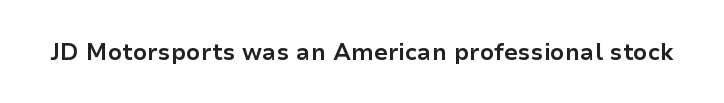
The image shows 23 px bold type, upright; set normal letter spacing, not underlined.
